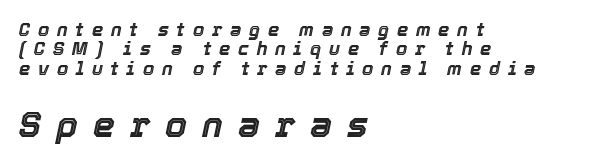
Proportional: the letters do not fall into vertical columns. Spacing between characters has been opened up far beyond the box default. When letters slant like this, we call the style italic. The setting favours the left margin, as ordinary paragraphs usually do. Rule under the text: the space is simply empty.
